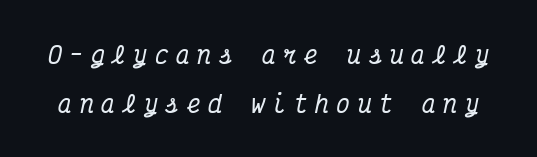
The image shows 23 px text type, italic (leaning right); set loose line spacing (2.12x), unusually wide letter spacing (+0.33 em), not underlined.
